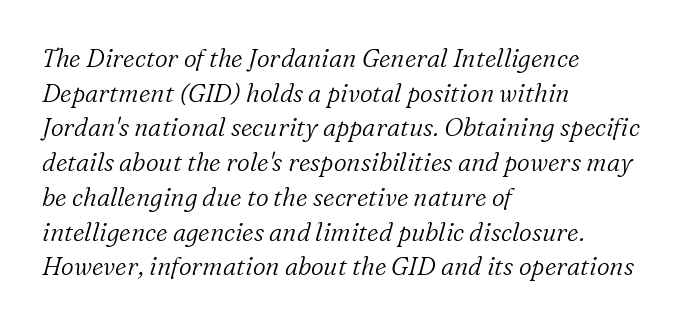
Between one letter and the next there's only the usual sliver of space. Stroke thickness stays within the range of a standard reading face or lighter. The baseline area is clear. In terms of leading, this rendering sits right in the middle. The rendering anchors every line to the left-hand side.
